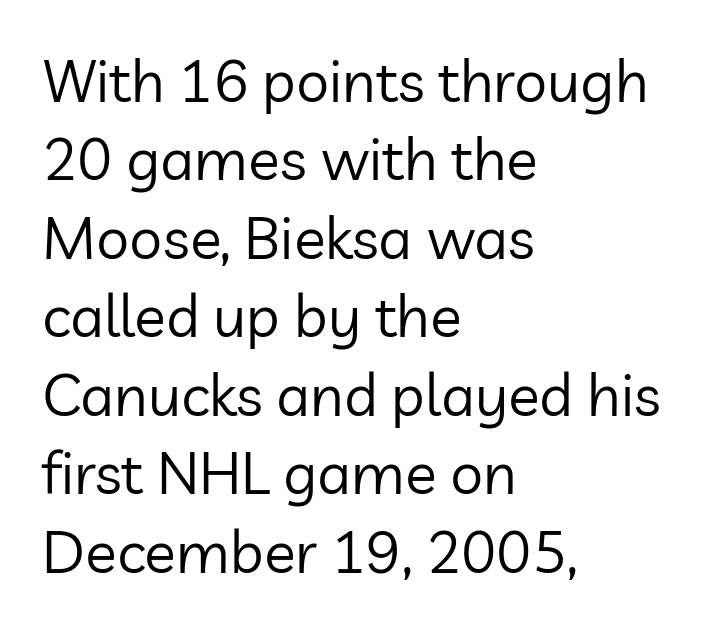
The image shows 59 px regular-weight sans-serif type, upright; set left-aligned, normal line spacing (1.33x), normal letter spacing, not underlined; low stroke contrast and a medium x-height.
